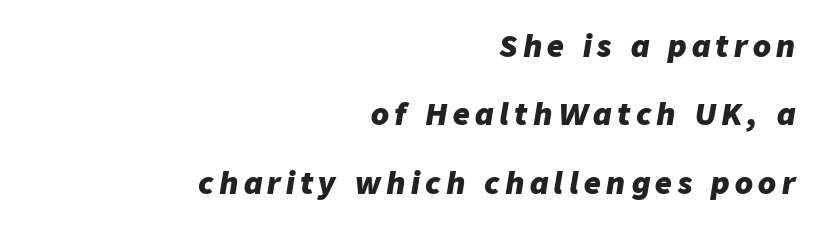
Q: Is the text bold? A: Yes.
Q: Is the text italic (slanted)? A: Yes, it leans right by about 9 degrees.
Q: Is the text underlined? A: No.
Q: How is the paragraph aligned? A: Right-aligned.
Q: Is the spacing between lines tight, normal or loose? A: Loose.
Q: Width (condensed, normal, or wide)? A: Normal.
Q: Stroke contrast? A: Low.
Q: x-height? A: Medium.
Q: Monospaced? A: No.
